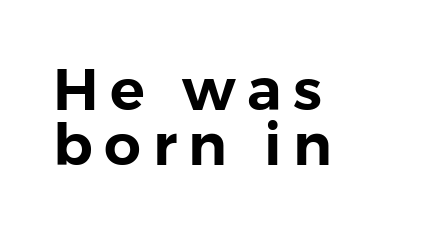
Grotesque or geometric, the face here clearly has no serifs. Character widths vary here, with narrow letters taking less room than wide ones. A classic flush-left, rag-right setting is used for this passage. Caption: expanded tracking, letters set apart.
